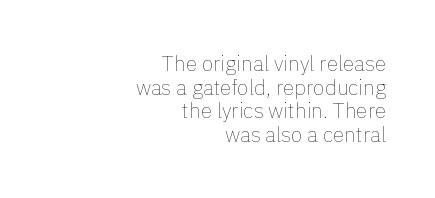
Honestly, the letter spacing is just normal — you wouldn't notice it. Which margin do the lines hug? The right one — the left edge is uneven. Think standard paragraph weight, or any step lighter than that. The space directly below the letters is spotless. Posture: vertical. How would I describe the line gaps? Narrow and economical.
